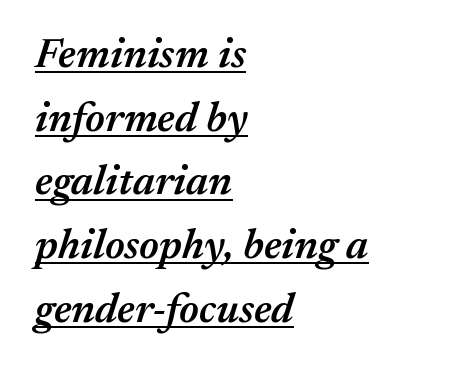
The image shows 43 px semibold type, italic (leaning right); set left-aligned, normal line spacing (1.48x), normal letter spacing, underlined; medium stroke contrast and a medium x-height.
